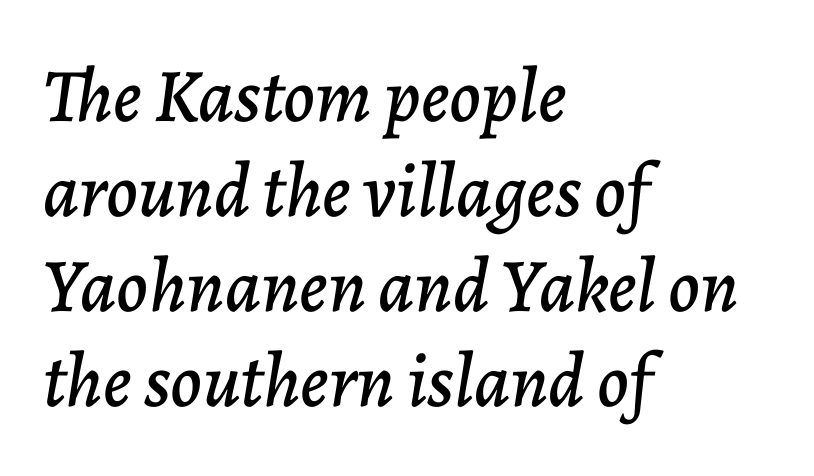
{"italic": "yes", "lean": "right", "slant_degrees": 7, "width": "normal", "stroke_contrast": "low", "x_height": "medium", "monospaced": "no", "underline": "no", "align": "left", "line_spacing": "normal", "line_spacing_ratio": 1.25, "letter_spacing": "normal", "letter_spacing_em": 0.0, "glyph_px": 76}
